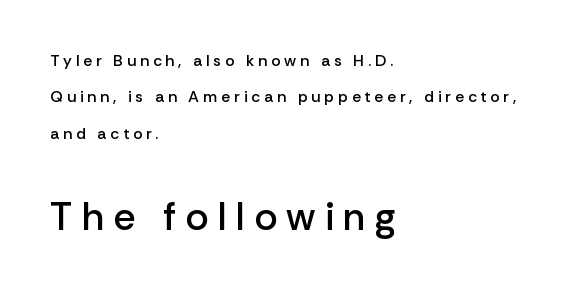
Which of the two is more prominent by size? The second, at the bottom. In terms of posture, this sample is upright. Glance below the letters and you will spot only blank space. Letterform terminals end flat and unadorned throughout the passage. Compared with an ordinary text face, these strokes are moderately heavier — a semibold. Regarding leading, the lines here are spaced well apart.
